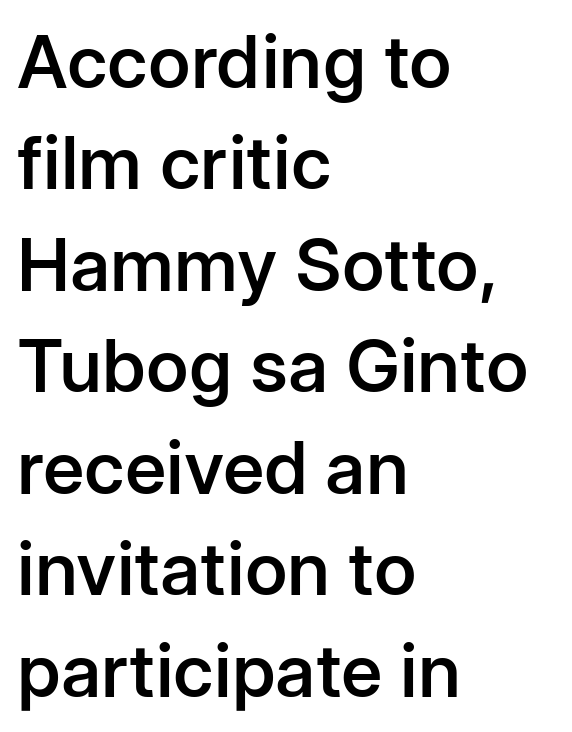
The lines in this sample share a left origin and differ only in where they stop. Quick note: not italic, upright. Slightly chunky letters — semibold, I'd say, not full bold. Words appear dense and cohesive because spacing is normal. The designer left line spacing at the default.
